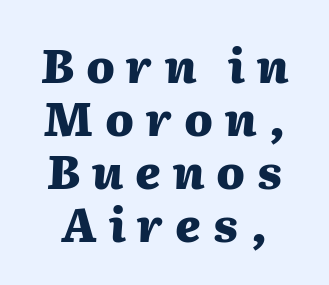
Underline: absent. The glyphs have the mass of a bold cut. You could barely slide anything between these rows. Words appear elongated and porous because spacing is wide.
